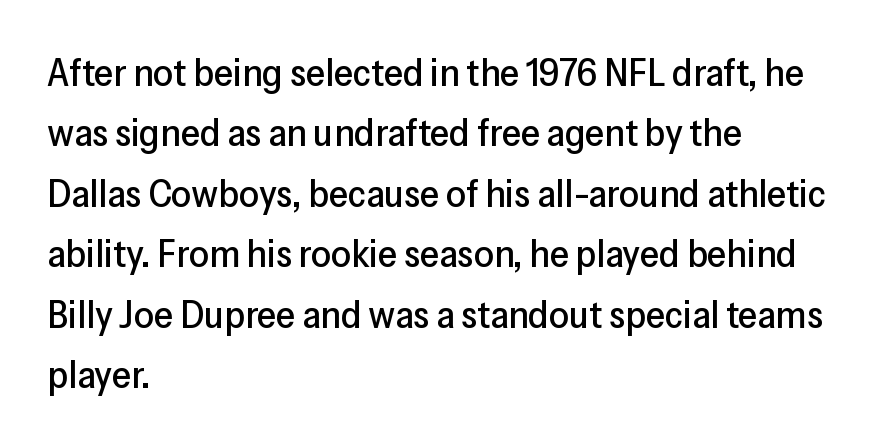
Q: Is the text italic (slanted)? A: No, it is upright.
Q: Is the typeface a serif or a sans-serif typeface? A: Sans-serif.
Q: Is the text underlined? A: No.
Q: How is the paragraph aligned? A: Left-aligned.
Q: Is the spacing between letters normal or unusually wide? A: Normal.
Q: Is the spacing between lines tight, normal or loose? A: Normal.
Q: Width (condensed, normal, or wide)? A: Normal.
Q: Stroke contrast? A: Low.
Q: x-height? A: Medium.
Q: Monospaced? A: No.
